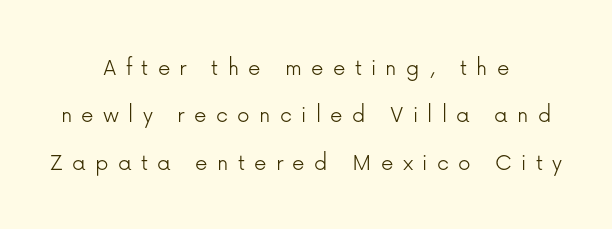
Spacing between characters has been opened up far beyond the box default. No word sits above an underline. One-word summary of the alignment: center. The axis of the letterforms is exactly vertical. A quiet, ordinary-to-light weight characterises the typeface.
